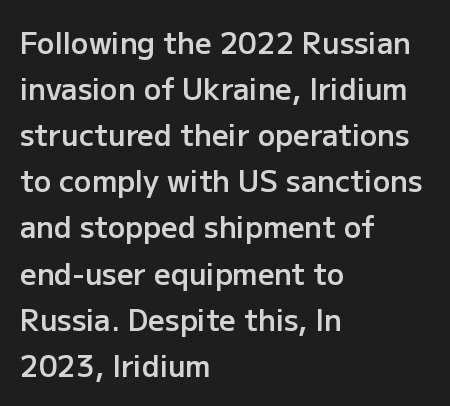
{"serif": "no", "italic": "no", "bold": "semi", "weight": "semibold", "width": "normal", "stroke_contrast": "low", "x_height": "medium", "monospaced": "no", "underline": "no", "align": "left", "line_spacing": "normal", "line_spacing_ratio": 1.59, "letter_spacing": "normal", "letter_spacing_em": 0.0, "glyph_px": 29}
